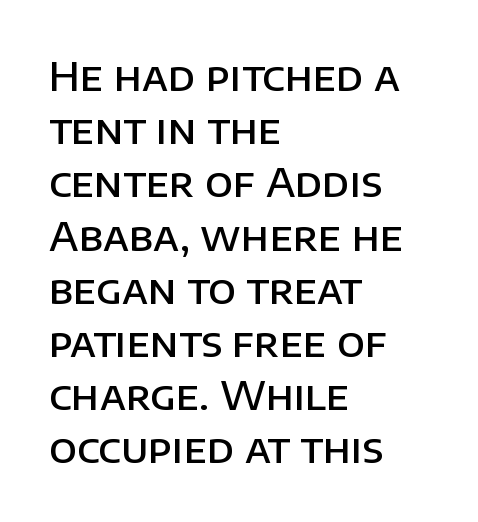
Q: Is the text bold? A: Semi-bold.
Q: Is the text italic (slanted)? A: No, it is upright.
Q: Is the typeface a serif or a sans-serif typeface? A: Sans-serif.
Q: Is the text underlined? A: No.
Q: How is the paragraph aligned? A: Left-aligned.
Q: Is the spacing between letters normal or unusually wide? A: Normal.
Q: Is the spacing between lines tight, normal or loose? A: Normal.
Q: Width (condensed, normal, or wide)? A: Normal.
Q: Stroke contrast? A: Low.
Q: x-height? A: Large.
Q: Monospaced? A: No.
